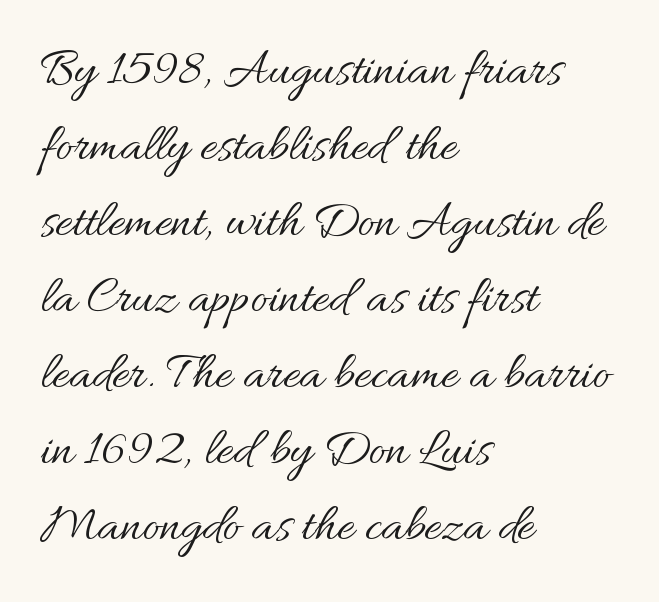
The strip under each line holds only bare page. The setting favours the left margin, as ordinary paragraphs usually do. The font sits on the lighter half of the weight spectrum, regular included. The line-height multiplier appears to be the usual default. Inter-character spacing is left at the font's built-in metrics.
